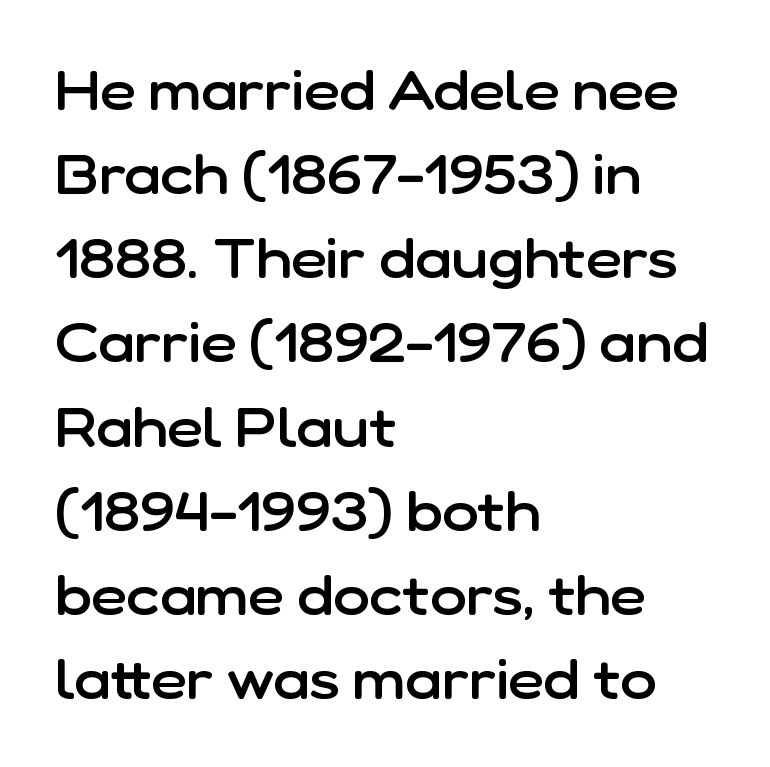
Q: Is the text bold? A: Semi-bold.
Q: Is the text italic (slanted)? A: No, it is upright.
Q: Is the typeface a serif or a sans-serif typeface? A: Sans-serif.
Q: Is the text underlined? A: No.
Q: How is the paragraph aligned? A: Left-aligned.
Q: Is the spacing between letters normal or unusually wide? A: Normal.
Q: Is the spacing between lines tight, normal or loose? A: Normal.
Q: Width (condensed, normal, or wide)? A: Normal.
Q: Stroke contrast? A: Low.
Q: x-height? A: Medium.
Q: Monospaced? A: No.
